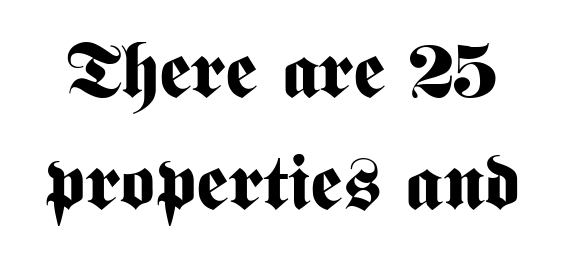
Q: Is the text bold? A: Yes.
Q: Is the text italic (slanted)? A: No, it is upright.
Q: Is the typeface a serif or a sans-serif typeface? A: Sans-serif.
Q: Is the text underlined? A: No.
Q: Is the spacing between letters normal or unusually wide? A: Normal.
Q: Is the spacing between lines tight, normal or loose? A: Normal.
Q: Width (condensed, normal, or wide)? A: Condensed.
Q: Stroke contrast? A: Medium.
Q: x-height? A: Medium.
Q: Monospaced? A: No.
